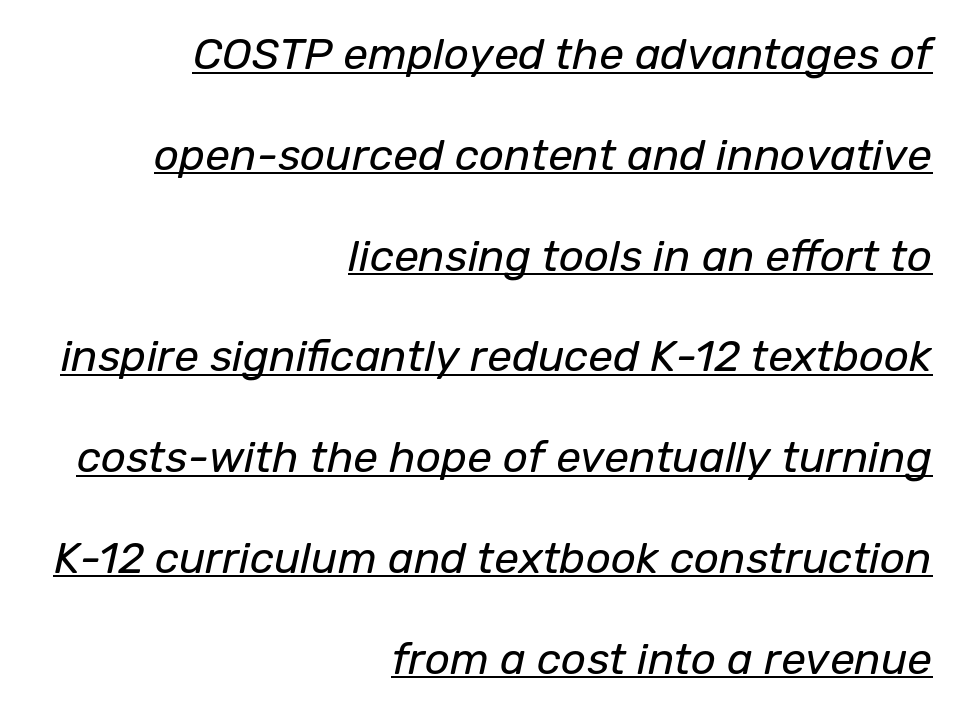
Q: Is the text bold? A: No.
Q: Is the text italic (slanted)? A: Yes, it leans right by about 12 degrees.
Q: Is the text underlined? A: Yes.
Q: How is the paragraph aligned? A: Right-aligned.
Q: Is the spacing between letters normal or unusually wide? A: Normal.
Q: Is the spacing between lines tight, normal or loose? A: Loose.
Q: Width (condensed, normal, or wide)? A: Normal.
Q: Stroke contrast? A: Low.
Q: x-height? A: Medium.
Q: Monospaced? A: No.
